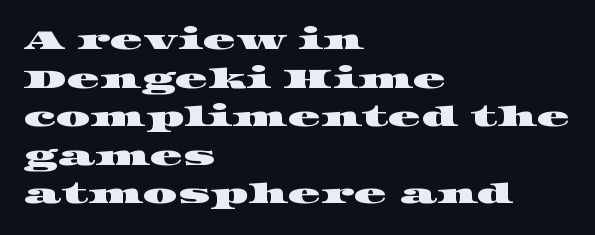
The image shows 27 px text type; set left-aligned, normal line spacing (1.43x), normal letter spacing, not underlined.
